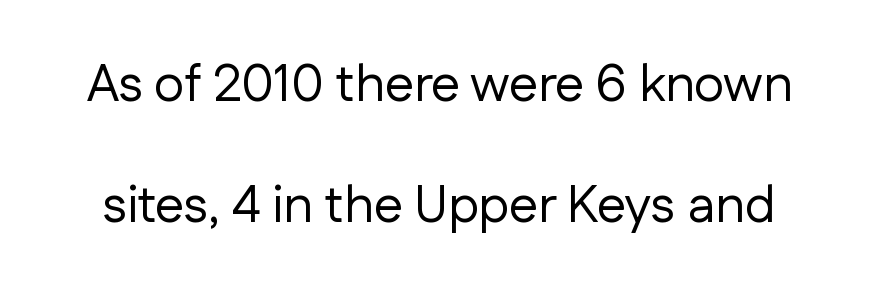
Q: Is the text bold? A: No.
Q: Is the text italic (slanted)? A: No, it is upright.
Q: Is the typeface a serif or a sans-serif typeface? A: Sans-serif.
Q: Is the text underlined? A: No.
Q: Is the spacing between letters normal or unusually wide? A: Normal.
Q: Is the spacing between lines tight, normal or loose? A: Loose.
Q: Width (condensed, normal, or wide)? A: Normal.
Q: Stroke contrast? A: Low.
Q: x-height? A: Medium.
Q: Monospaced? A: No.
